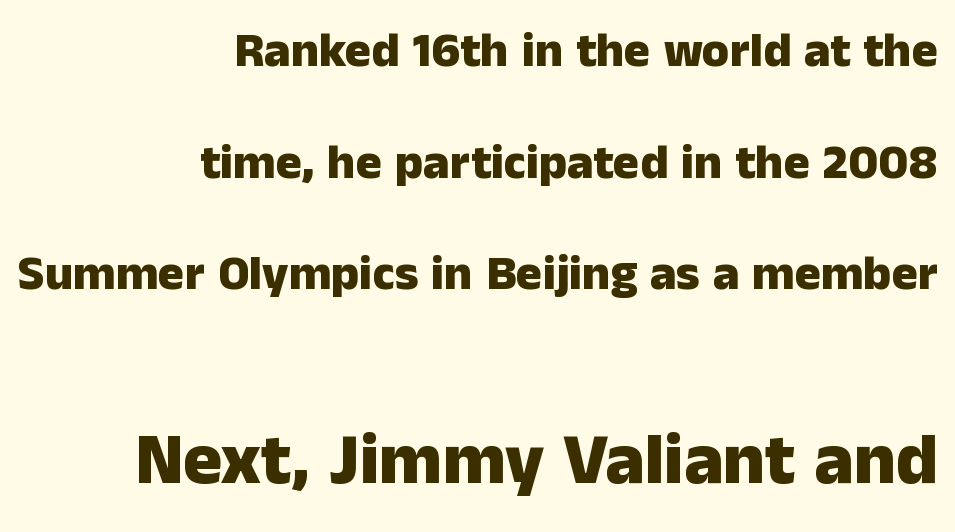
The baseline area is clear. The paragraph shown leans on its right margin. Compared with typical body copy, the letter spacing here is the same. A student would notice the bottom passage is typeset larger than what precedes it. Italic? Not at all — the glyphs are vertical. Note the varied advance widths — an 'i' is clearly narrower than an 'm'.
